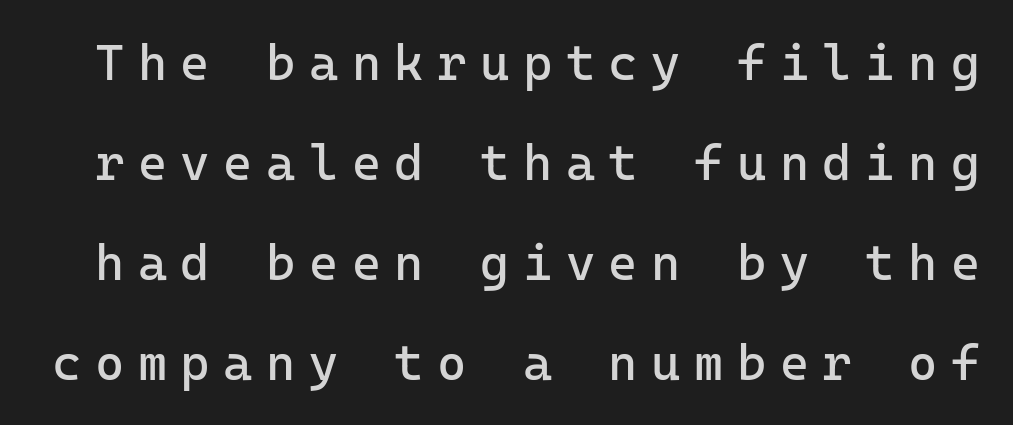
The image shows 50 px regular-weight sans-serif type, upright, monospaced; set loose line spacing (2.0x), unusually wide letter spacing (+0.27 em), not underlined; low stroke contrast and a medium x-height.
